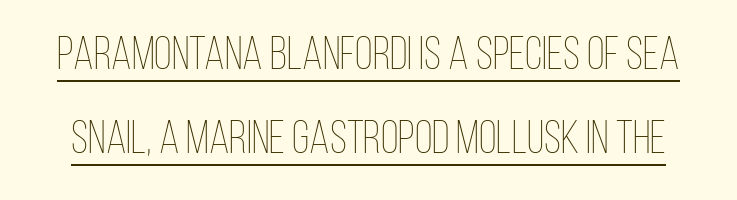
The image shows 46 px thin, condensed type, upright; set line spacing 1.83x, normal letter spacing, underlined; low stroke contrast and a large x-height.
